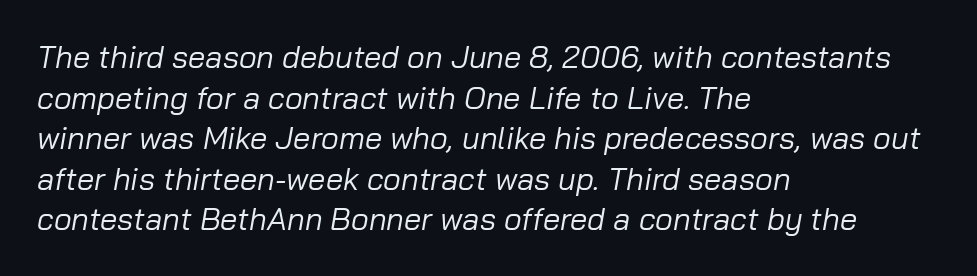
A light-to-regular cut is what we see here. Note the varied advance widths — an 'i' is clearly narrower than an 'm'. What's the leading like? Ordinary, nothing unusual. Tracking here is standard; glyphs follow each other at the usual distance.
